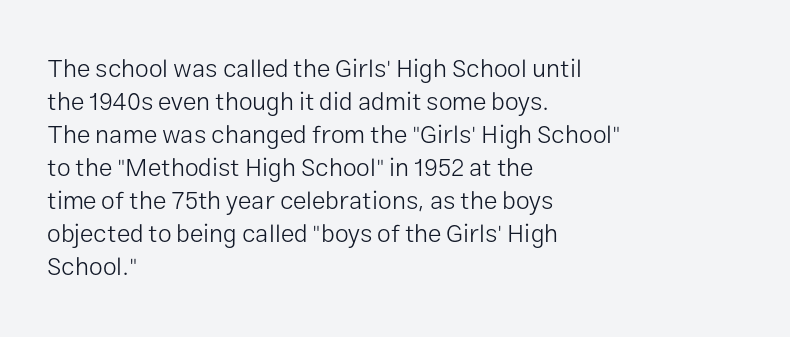
The setting favours the left margin, as ordinary paragraphs usually do. The letters stand upright; this is a roman face. Does the leading feel generous? No, just average. The passage shown has conventional tracking throughout. Each stroke keeps to a modest, everyday thickness or less.
